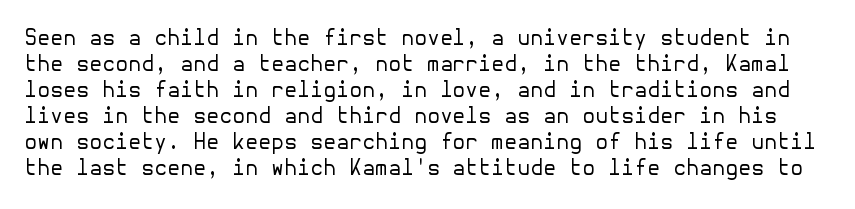
{"italic": "no", "bold": "no", "underline": "no", "line_spacing_ratio": 1.24, "letter_spacing": "normal", "letter_spacing_em": 0.0, "glyph_px": 21}
